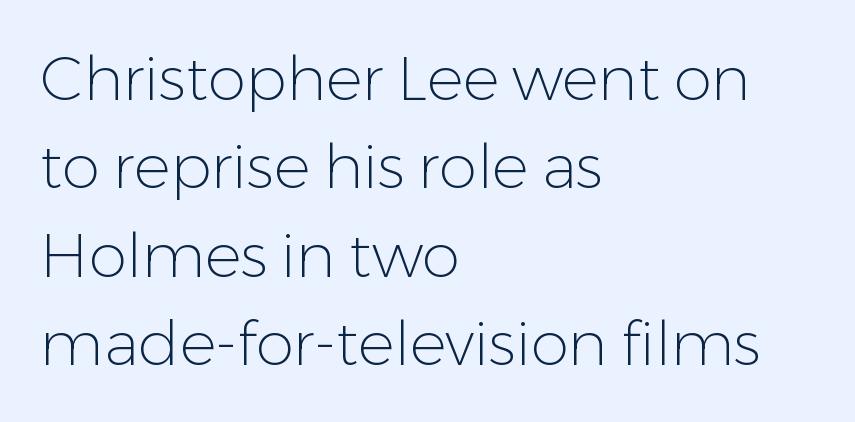
{"serif": "no", "italic": "no", "bold": "no", "weight": "light", "width": "normal", "stroke_contrast": "low", "x_height": "medium", "monospaced": "no", "underline": "no", "align": "left", "line_spacing": "normal", "line_spacing_ratio": 1.45, "letter_spacing": "normal", "letter_spacing_em": 0.0, "glyph_px": 61}
